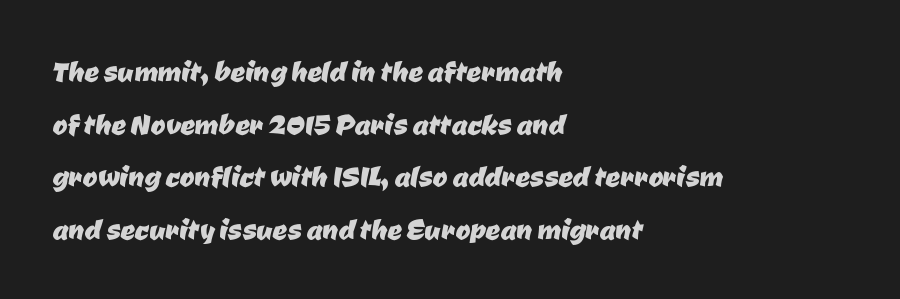
The image shows 36 px sans-serif type; set left-aligned, normal line spacing (1.46x), normal letter spacing, not underlined; low stroke contrast and a medium x-height.
